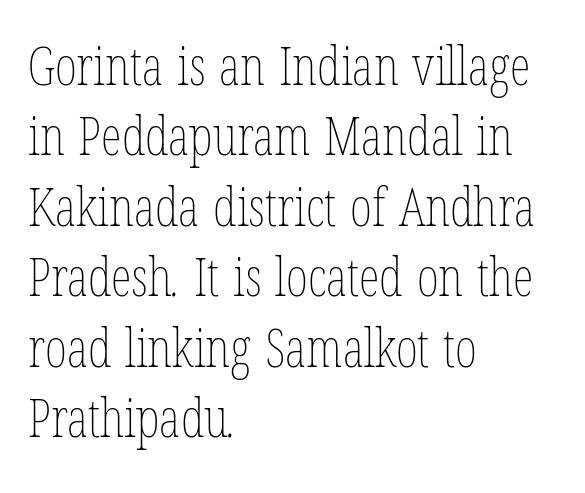
{"bold": "no", "weight": "thin", "width": "condensed", "stroke_contrast": "low", "x_height": "medium", "monospaced": "no", "underline": "no", "align": "left", "line_spacing": "normal", "line_spacing_ratio": 1.33, "letter_spacing": "normal", "letter_spacing_em": 0.0, "glyph_px": 53}
